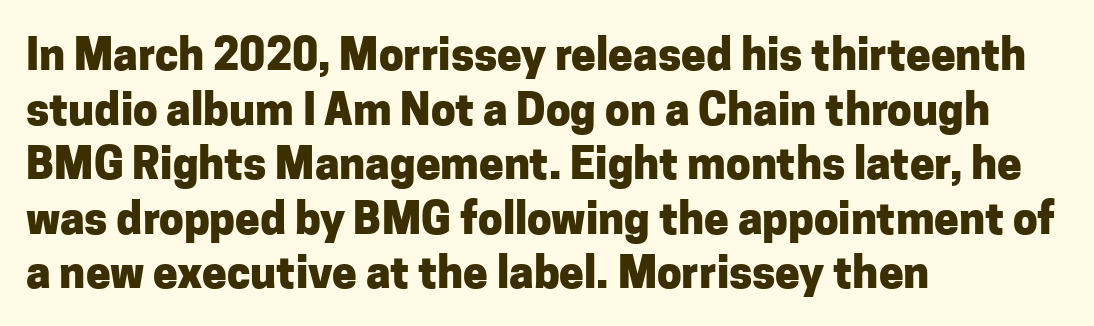
The image shows 44 px heavy sans-serif type, upright; set left-aligned, line spacing 1.24x, normal letter spacing, not underlined; low stroke contrast and a medium x-height.
